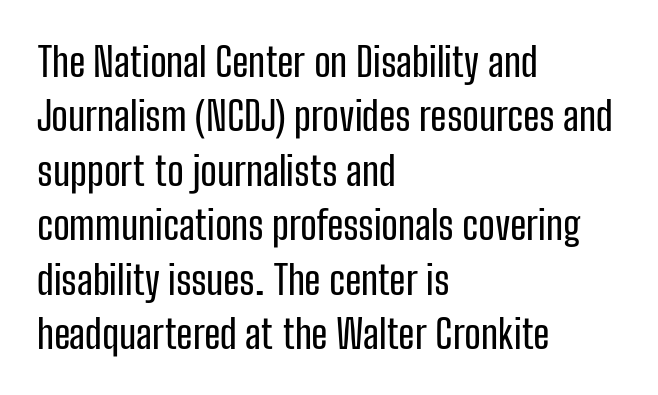
{"serif": "no", "italic": "no", "width": "condensed", "stroke_contrast": "low", "x_height": "medium", "monospaced": "no", "underline": "no", "align": "left", "line_spacing": "normal", "line_spacing_ratio": 1.36, "letter_spacing": "normal", "letter_spacing_em": 0.0, "glyph_px": 40}
